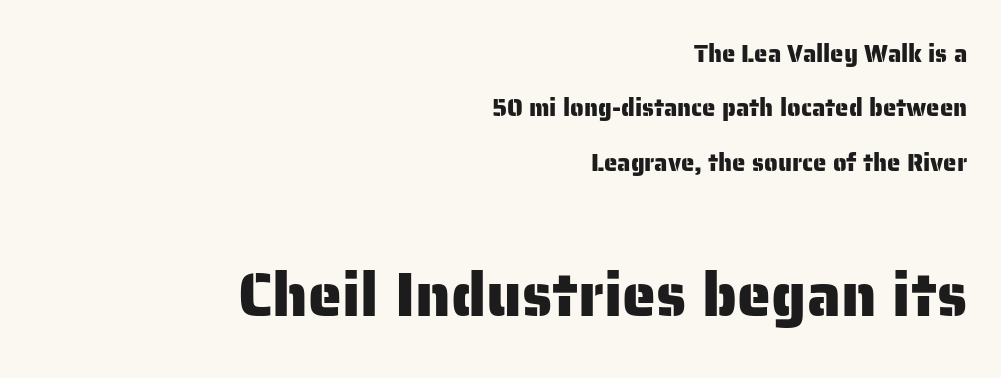
Vertical strokes here are truly vertical. Spacing verdict: proportional, widths tailored to each character. Alignment: flush right. The line texture is even and compact thanks to regular tracking. The letters in the lower block stand taller than those in the block above. Does the leading feel generous? Absolutely, it's lavish.
